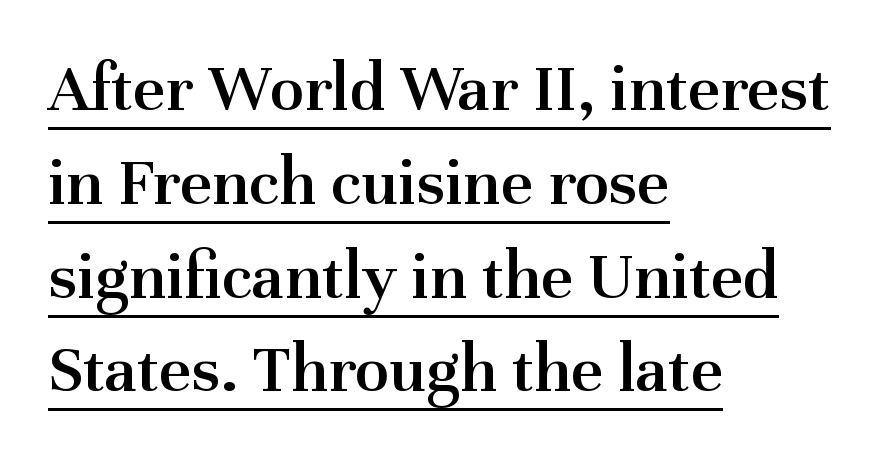
The image shows 70 px semibold serif type, upright; set left-aligned, normal line spacing (1.34x), normal letter spacing, underlined; medium stroke contrast and a medium x-height.
